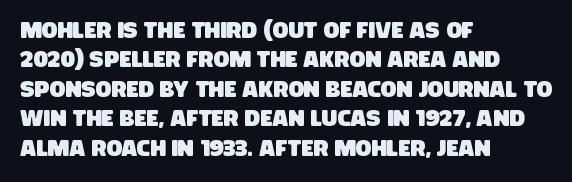
The image shows 23 px text type; set left-aligned, normal line spacing (1.28x), normal letter spacing, not underlined.
